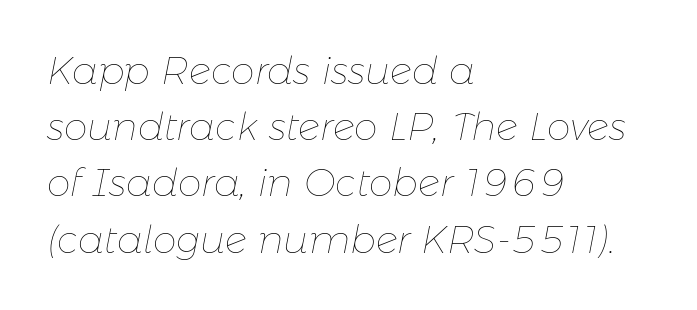
The image shows 38 px thin type, italic (leaning right); set left-aligned, normal line spacing (1.48x), normal letter spacing, not underlined; low stroke contrast and a medium x-height.
